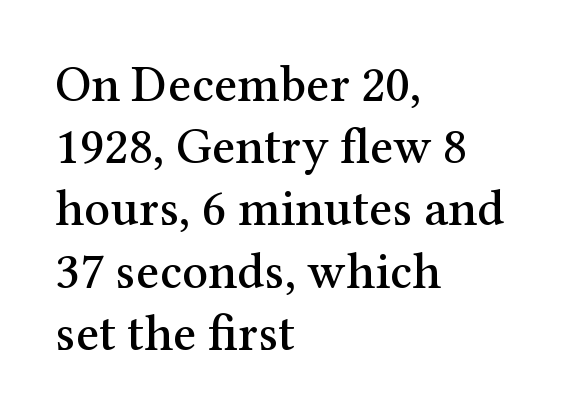
{"serif": "yes", "italic": "no", "width": "normal", "stroke_contrast": "medium", "x_height": "medium", "monospaced": "no", "underline": "no", "align": "left", "line_spacing_ratio": 1.22, "letter_spacing": "normal", "letter_spacing_em": 0.0, "glyph_px": 51}
